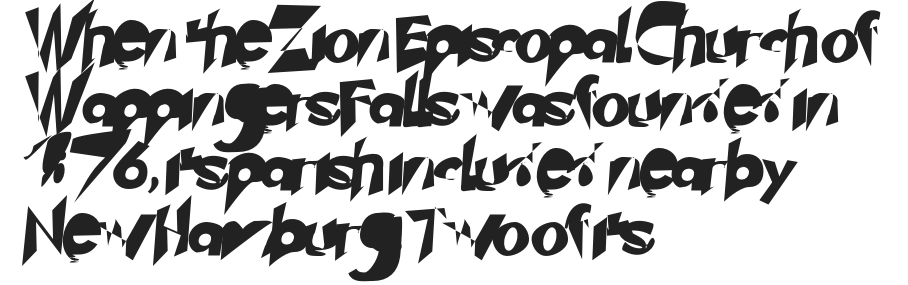
{"serif": "no", "width": "normal", "stroke_contrast": "low", "x_height": "small", "monospaced": "no", "underline": "no", "align": "left", "line_spacing": "normal", "line_spacing_ratio": 1.31, "letter_spacing": "normal", "letter_spacing_em": 0.0, "glyph_px": 49}
